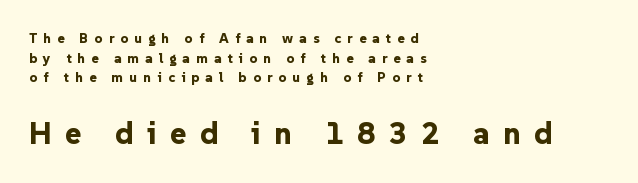
Q: Is the text bold? A: Yes.
Q: Is the text italic (slanted)? A: No, it is upright.
Q: Is the typeface a serif or a sans-serif typeface? A: Sans-serif.
Q: Is the text underlined? A: No.
Q: How is the paragraph aligned? A: Left-aligned.
Q: Is the spacing between letters normal or unusually wide? A: Unusually wide.
Q: Is the spacing between lines tight, normal or loose? A: Normal.
Q: Which block of text is set in a larger size, the first (top) or the second (bottom)? A: The second (bottom) one.
Q: Width (condensed, normal, or wide)? A: Normal.
Q: Stroke contrast? A: Low.
Q: x-height? A: Medium.
Q: Monospaced? A: No.
